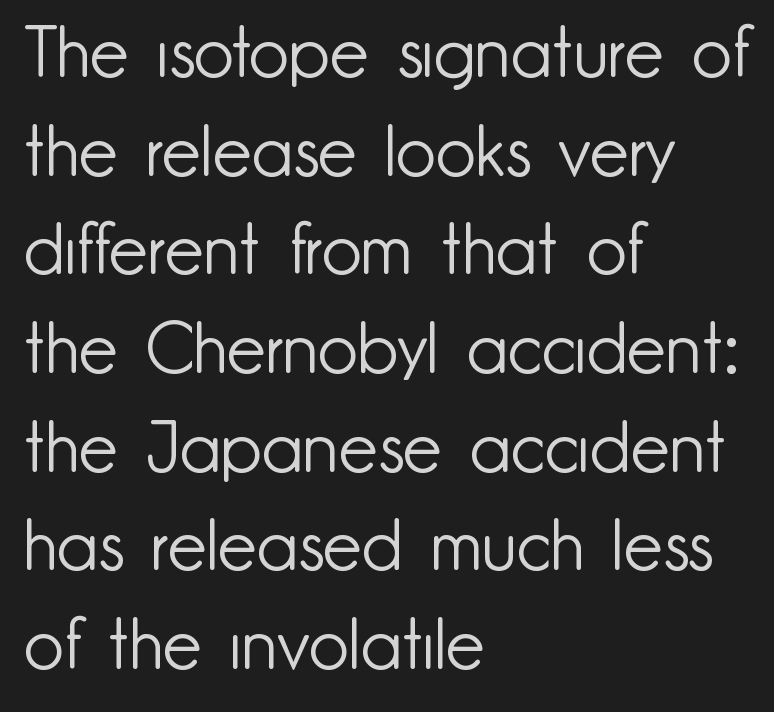
The image shows 70 px light sans-serif type, upright; set left-aligned, normal line spacing (1.41x), normal letter spacing, not underlined; low stroke contrast and a small x-height.
